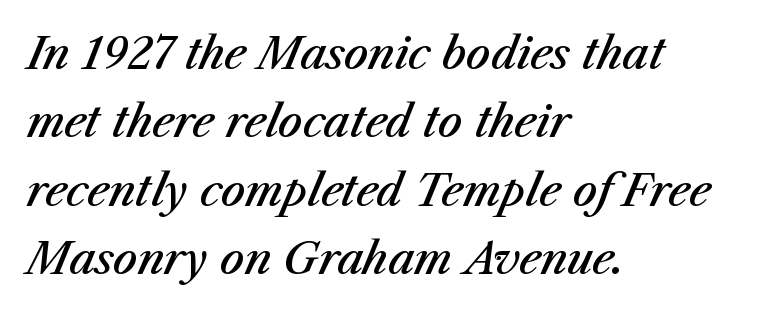
Varying glyph widths throughout — classic text-font behaviour. Is the type bold? Partly — it's a semibold, heavier than regular but not fully bold. A typesetter would mark this as italic. Vertically, the passage feels balanced, rows spaced as you'd expect. Is the block centered? No — it sits flush against the left margin.
